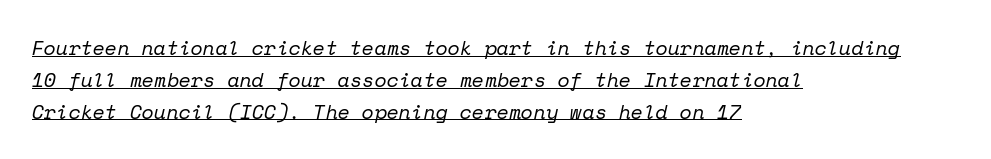
The image shows 20 px text type, italic (leaning right); set left-aligned, normal line spacing (1.59x), normal letter spacing, underlined.
